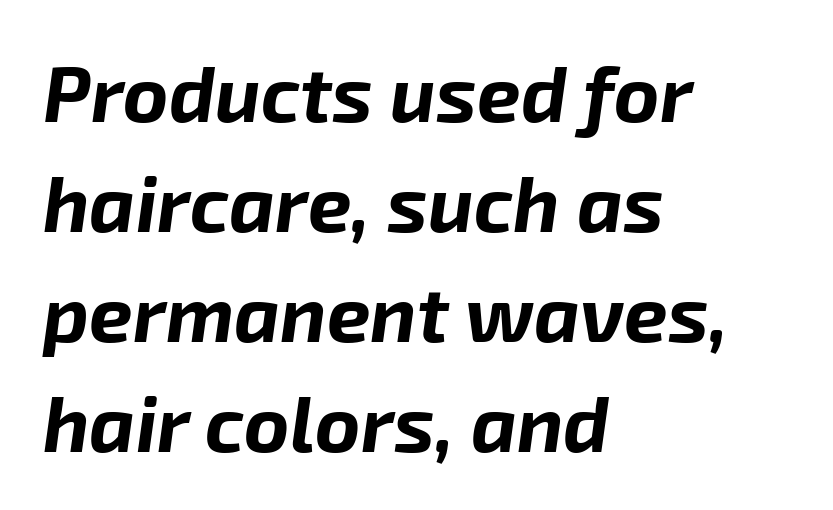
Q: Is the text bold? A: Yes.
Q: Is the text italic (slanted)? A: Yes, it leans right by about 8 degrees.
Q: Is the text underlined? A: No.
Q: How is the paragraph aligned? A: Left-aligned.
Q: Is the spacing between letters normal or unusually wide? A: Normal.
Q: Is the spacing between lines tight, normal or loose? A: Normal.
Q: Width (condensed, normal, or wide)? A: Normal.
Q: Stroke contrast? A: Low.
Q: x-height? A: Medium.
Q: Monospaced? A: No.
